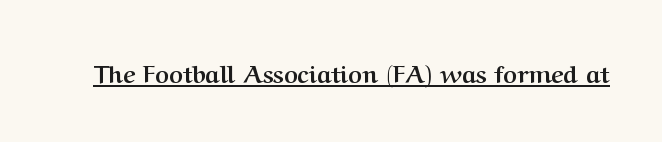
{"italic": "no", "bold": "yes", "underline": "yes", "letter_spacing": "normal", "letter_spacing_em": 0.0, "glyph_px": 24}
